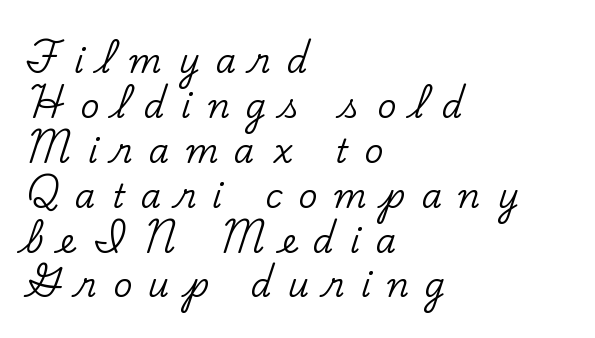
The image shows 33 px serif type; set left-aligned, normal line spacing (1.36x), unusually wide letter spacing (+0.49 em), not underlined; low stroke contrast and a small x-height.
